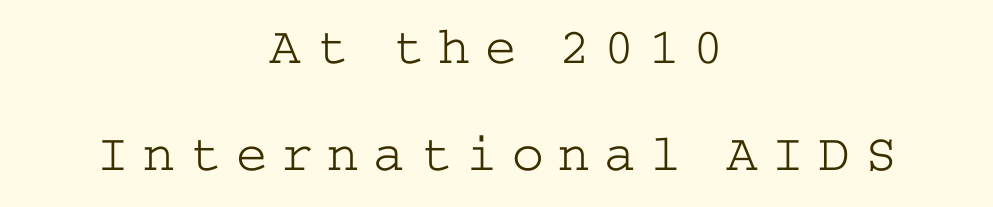
Does the leading feel generous? Absolutely, it's lavish. Note: serifs present on the glyphs. Designer's note — italics off, roman on. Typeset on center — no edge is straight. Stroke thickness stays within the range of a standard reading face or lighter. The words here are not underlined.
